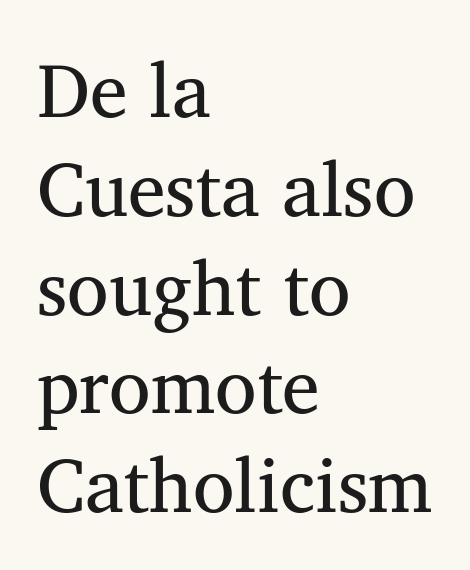
Does extra space separate the letters? No, they use regular spacing. Does the leading feel generous? No, just average. Horizontal alignment here is leftward, the default for most running prose. Look at the bottom of the vertical strokes: they flare into serifs here. This rendering features lettering with no underline. Note the varied advance widths — an 'i' is clearly narrower than an 'm'.
